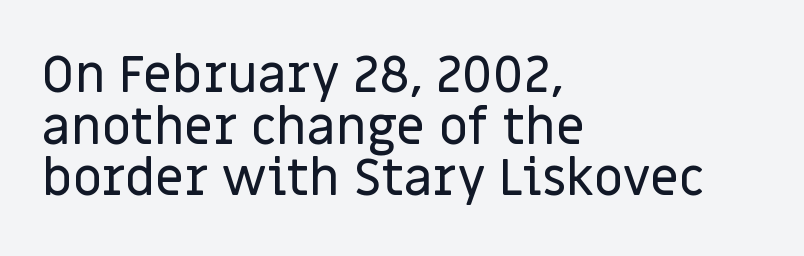
The image shows 51 px sans-serif type, upright; set left-aligned, tight line spacing (1.01x), normal letter spacing, not underlined; low stroke contrast and a large x-height.
